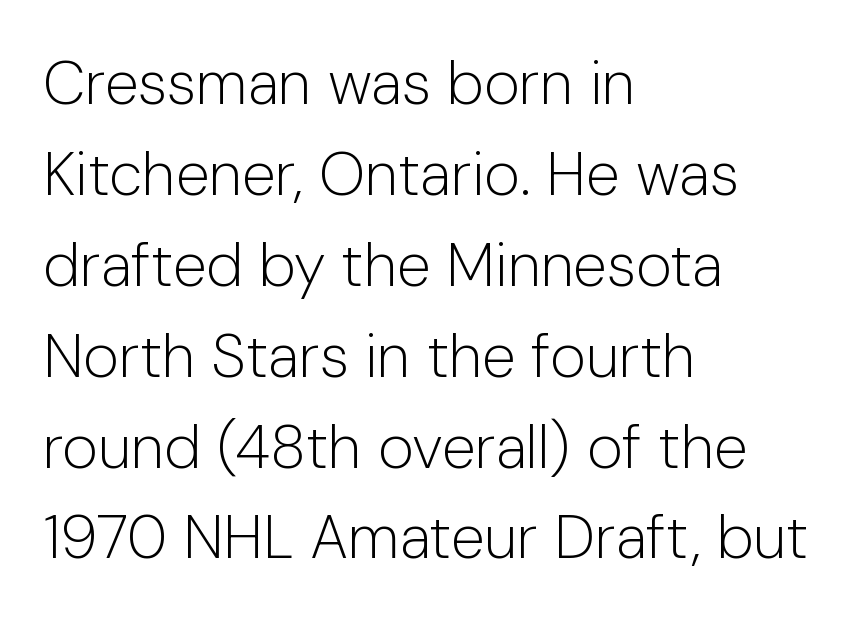
{"serif": "no", "italic": "no", "bold": "no", "weight": "light", "width": "normal", "stroke_contrast": "low", "x_height": "medium", "monospaced": "no", "underline": "no", "align": "left", "line_spacing": "normal", "line_spacing_ratio": 1.49, "letter_spacing": "normal", "letter_spacing_em": 0.0, "glyph_px": 61}
